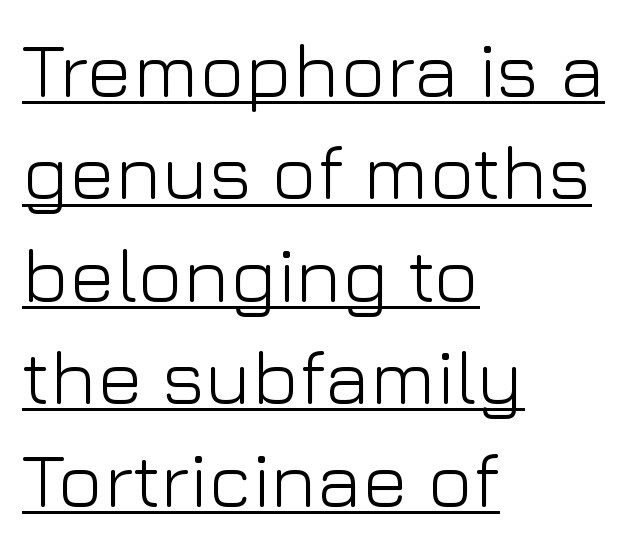
The image shows 77 px light sans-serif type, upright; set left-aligned, normal line spacing (1.33x), normal letter spacing, underlined; low stroke contrast and a medium x-height.
